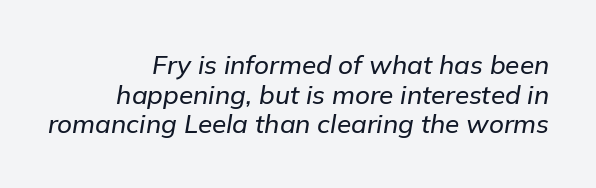
Unmarked baselines from the first word to the last. The gaps between neighbouring characters are ordinary and unremarkable. Slanted lettering throughout. If you measured baseline to baseline, you'd find a short distance.
